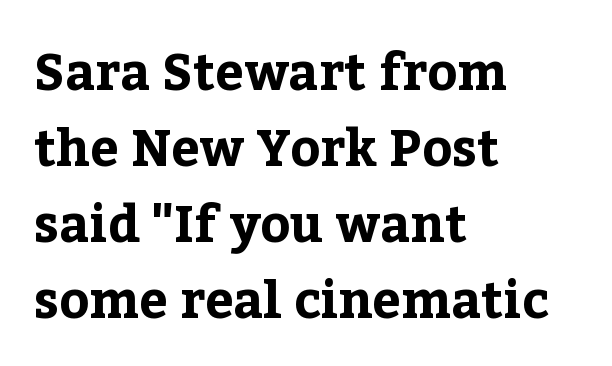
{"serif": "yes", "italic": "no", "bold": "yes", "weight": "bold", "width": "normal", "stroke_contrast": "low", "x_height": "medium", "monospaced": "no", "underline": "no", "align": "left", "line_spacing": "normal", "line_spacing_ratio": 1.49, "letter_spacing": "normal", "letter_spacing_em": 0.0, "glyph_px": 51}
